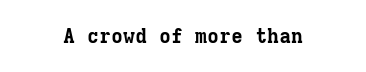
{"italic": "no", "bold": "yes", "underline": "no", "letter_spacing": "normal", "letter_spacing_em": 0.0, "glyph_px": 20}
